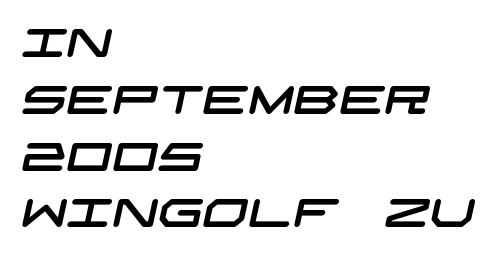
Q: Is the typeface a serif or a sans-serif typeface? A: Sans-serif.
Q: Is the text underlined? A: No.
Q: How is the paragraph aligned? A: Left-aligned.
Q: Is the spacing between letters normal or unusually wide? A: Normal.
Q: Is the spacing between lines tight, normal or loose? A: Normal.
Q: Width (condensed, normal, or wide)? A: Wide.
Q: Stroke contrast? A: Low.
Q: x-height? A: Large.
